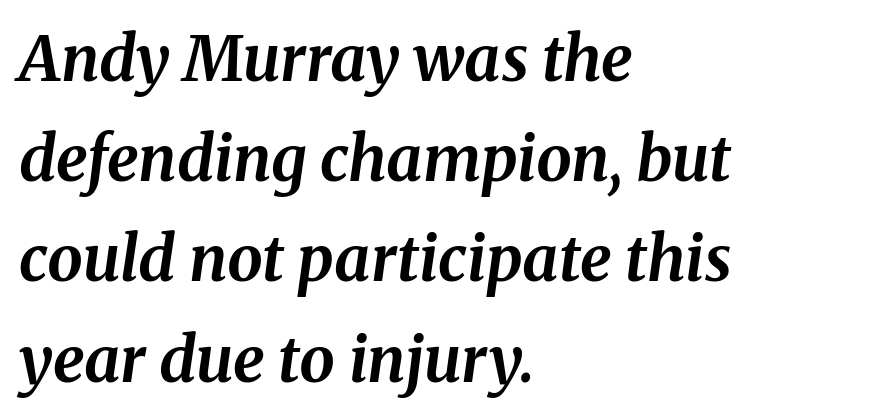
No extra tracking has been applied to these lines. A classic flush-left, rag-right setting is used for this passage. The glyphs have the mass of a bold cut. You could not count columns in this text — the font is proportionally spaced. Yep, that's italic — everything's leaning.
